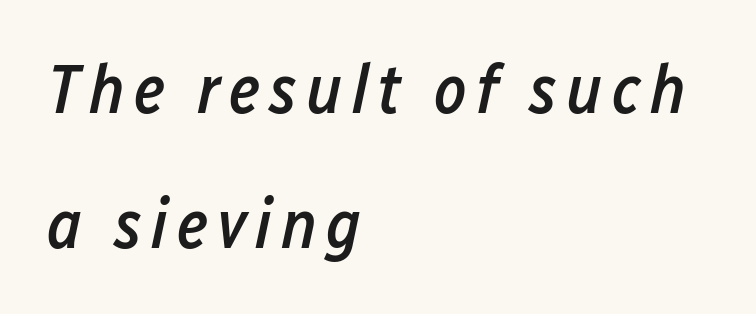
Q: Is the text bold? A: Semi-bold.
Q: Is the text italic (slanted)? A: Yes, it leans right by about 12 degrees.
Q: Is the text underlined? A: No.
Q: How is the paragraph aligned? A: Left-aligned.
Q: Is the spacing between lines tight, normal or loose? A: Loose.
Q: Width (condensed, normal, or wide)? A: Condensed.
Q: Stroke contrast? A: Low.
Q: x-height? A: Medium.
Q: Monospaced? A: No.
